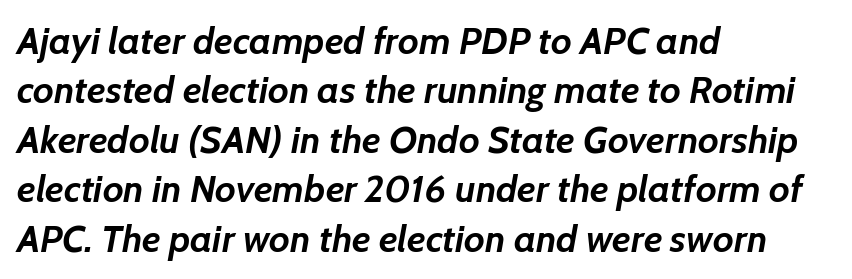
The image shows 38 px semibold type, italic (leaning right); set left-aligned, normal line spacing (1.3x), normal letter spacing, not underlined; low stroke contrast and a medium x-height.
